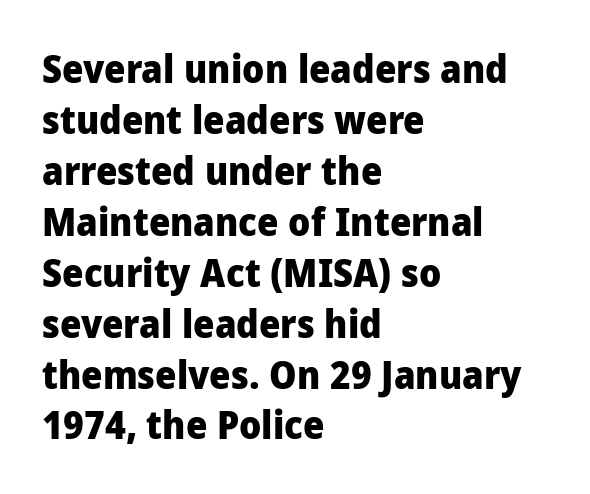
Q: Is the text bold? A: Yes.
Q: Is the text italic (slanted)? A: No, it is upright.
Q: Is the typeface a serif or a sans-serif typeface? A: Sans-serif.
Q: Is the text underlined? A: No.
Q: How is the paragraph aligned? A: Left-aligned.
Q: Is the spacing between letters normal or unusually wide? A: Normal.
Q: Is the spacing between lines tight, normal or loose? A: Normal.
Q: Width (condensed, normal, or wide)? A: Normal.
Q: Stroke contrast? A: Low.
Q: x-height? A: Medium.
Q: Monospaced? A: No.
